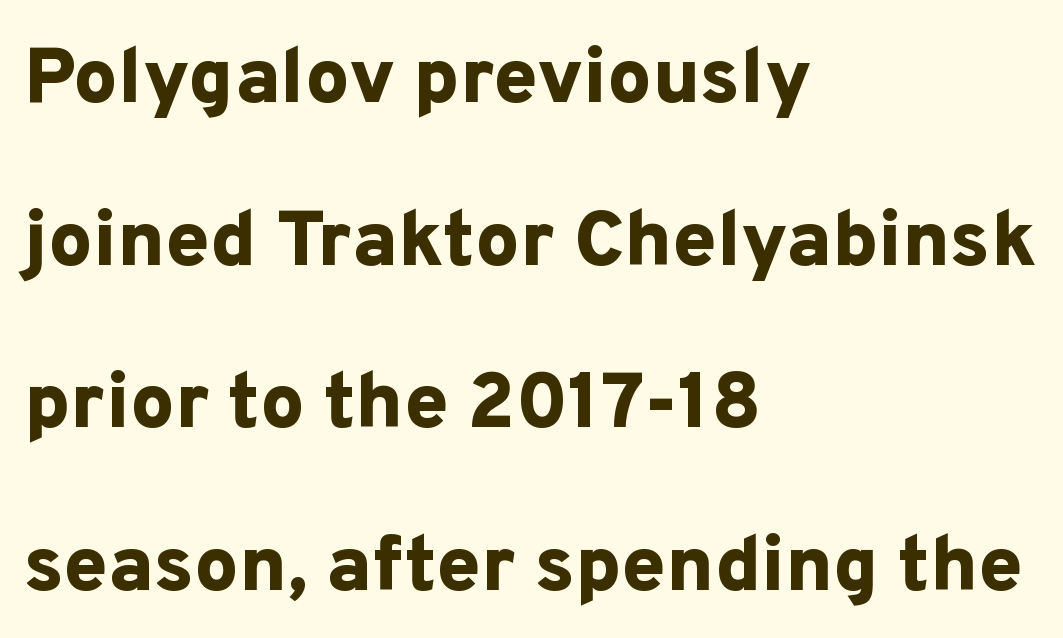
Varying glyph widths throughout — classic text-font behaviour. The area under the type is left untouched. I'd describe the lettering as bold — thick and assertive. What stands out about the letter spacing? Nothing — it is the standard amount. Nothing sits at the stroke ends, so this counts as sans-serif. A typesetter would mark this as roman, not italic.
